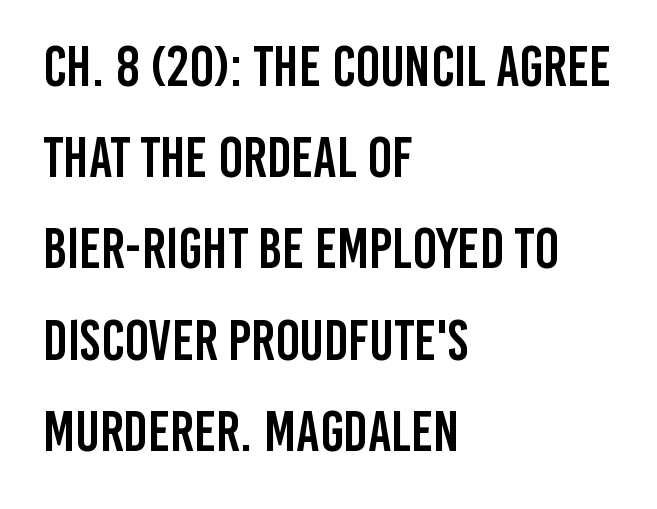
The image shows 57 px condensed sans-serif type, upright; set left-aligned, normal line spacing (1.6x), normal letter spacing, not underlined; low stroke contrast and a large x-height.
